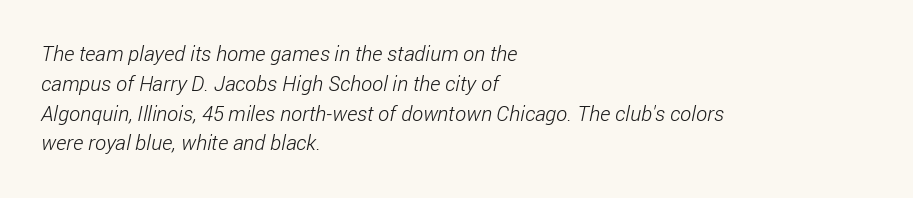
The image shows 21 px text type; set left-aligned, normal line spacing (1.42x), normal letter spacing, not underlined.
